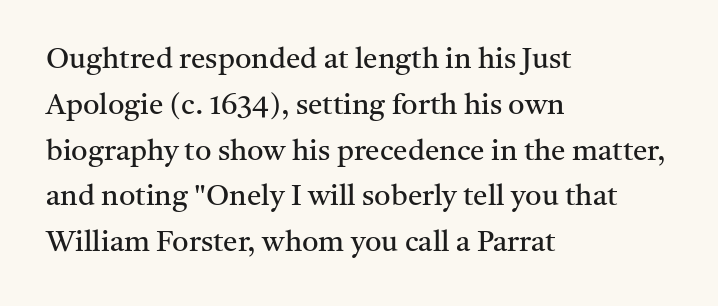
The image shows 29 px regular-weight serif type, upright; set left-aligned, normal line spacing (1.58x), normal letter spacing, not underlined; medium stroke contrast and a medium x-height.
